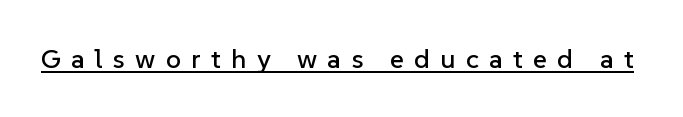
{"italic": "no", "underline": "yes", "letter_spacing": "wide", "letter_spacing_em": 0.38, "glyph_px": 27}
